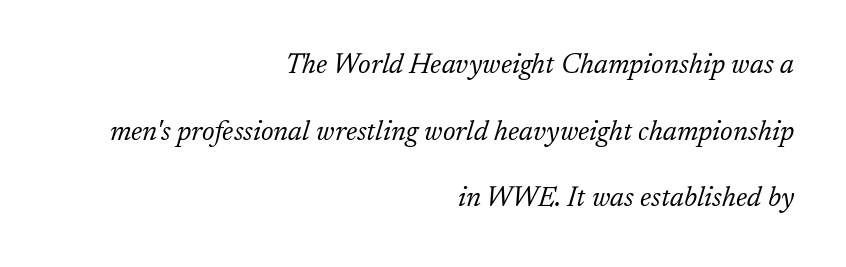
{"serif": "yes", "italic": "yes", "lean": "right", "slant_degrees": 17, "bold": "no", "weight": "light", "width": "normal", "stroke_contrast": "low", "x_height": "medium", "monospaced": "no", "underline": "no", "align": "right", "line_spacing": "loose", "line_spacing_ratio": 2.38, "letter_spacing": "normal", "letter_spacing_em": 0.0, "glyph_px": 28}
